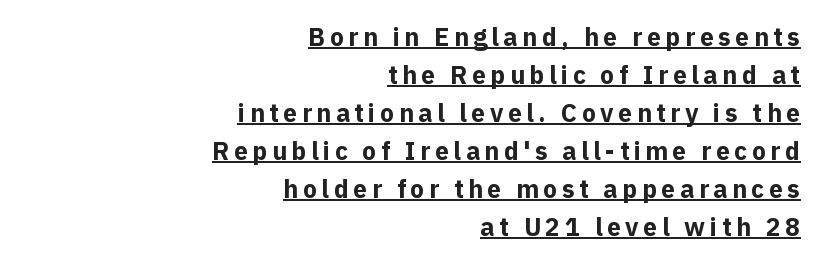
Q: Is the text bold? A: Yes.
Q: Is the text italic (slanted)? A: No, it is upright.
Q: Is the text underlined? A: Yes.
Q: How is the paragraph aligned? A: Right-aligned.
Q: Is the spacing between lines tight, normal or loose? A: Normal.
